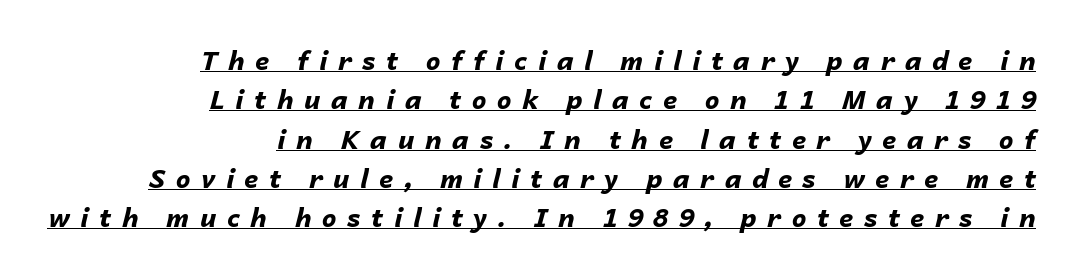
The image shows 26 px bold type, italic (leaning right); set right-aligned, normal line spacing (1.51x), unusually wide letter spacing (+0.4 em), underlined.
